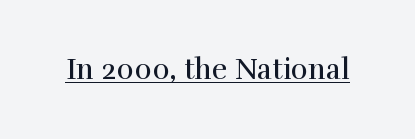
The image shows 29 px regular-weight serif type, upright; set normal letter spacing, underlined; a medium x-height.
